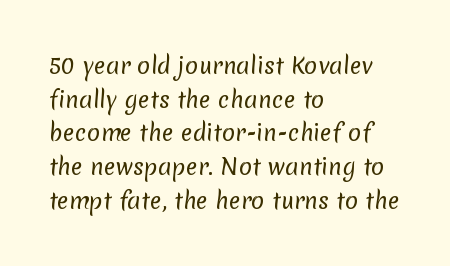
The strokes carry an ordinary text weight at most. Does the copy run flush right? No — it runs flush left. The type is set solid horizontally, with unmodified tracking. Successive baselines arrive at the customary interval. The area under the type is left untouched.
